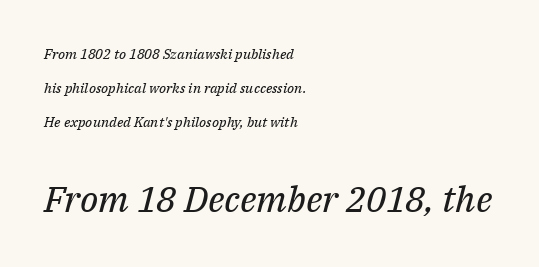
The image shows 36 px regular-weight serif type, italic (leaning right); set left-aligned, loose line spacing (2.44x), normal letter spacing, not underlined; the second (bottom) block is 2.57x larger; medium stroke contrast and a medium x-height.
